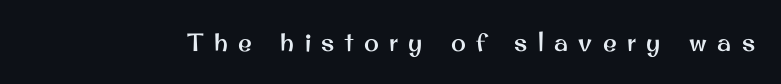
The image shows 25 px text type, upright; set unusually wide letter spacing (+0.42 em), not underlined.
